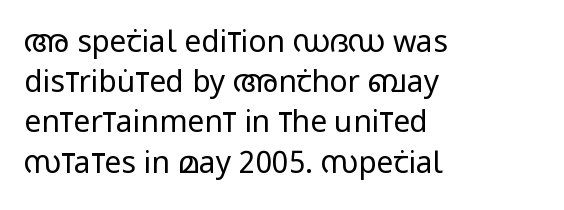
Q: Is the text bold? A: No.
Q: Is the text italic (slanted)? A: No, it is upright.
Q: Is the typeface a serif or a sans-serif typeface? A: Sans-serif.
Q: Is the text underlined? A: No.
Q: How is the paragraph aligned? A: Left-aligned.
Q: Is the spacing between letters normal or unusually wide? A: Normal.
Q: Is the spacing between lines tight, normal or loose? A: Normal.
Q: Width (condensed, normal, or wide)? A: Condensed.
Q: Stroke contrast? A: Low.
Q: x-height? A: Large.
Q: Monospaced? A: No.
